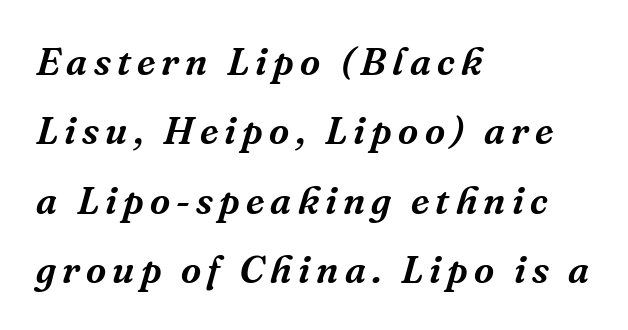
Q: Is the text italic (slanted)? A: Yes, it leans right by about 16 degrees.
Q: Is the typeface a serif or a sans-serif typeface? A: Serif.
Q: Is the text underlined? A: No.
Q: How is the paragraph aligned? A: Left-aligned.
Q: Width (condensed, normal, or wide)? A: Normal.
Q: Stroke contrast? A: Medium.
Q: x-height? A: Medium.
Q: Monospaced? A: No.
